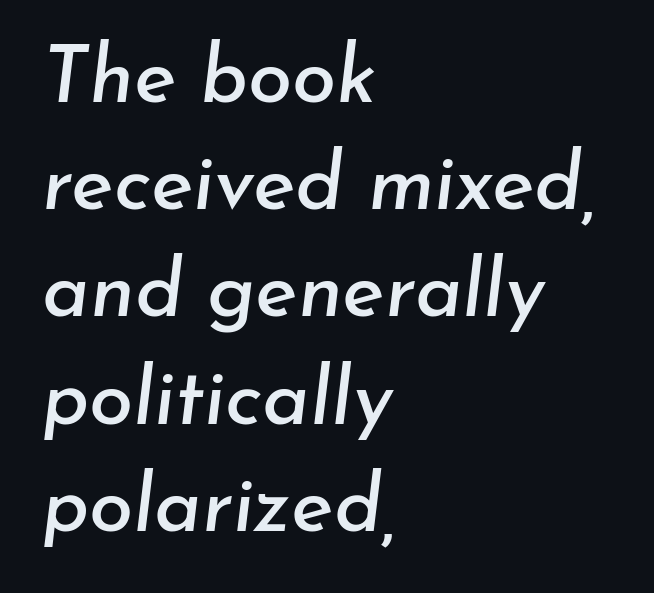
Has an underline been added? It has not. Students, note that the glyphs here touch the page at normal intervals. Evenly set lines give the paragraph a standard silhouette. The ragged edge is on the right, which tells us the setting is flush left. Designer's note — italics engaged.
